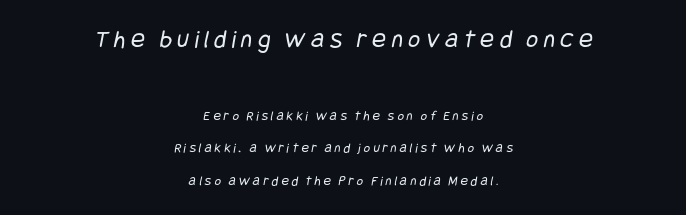
{"bold": "no", "underline": "no", "align": "center", "line_spacing": "loose", "line_spacing_ratio": 2.34, "letter_spacing": "wide", "letter_spacing_em": 0.21, "larger_block": "first", "size_ratio": 1.86, "glyph_px": 26}
